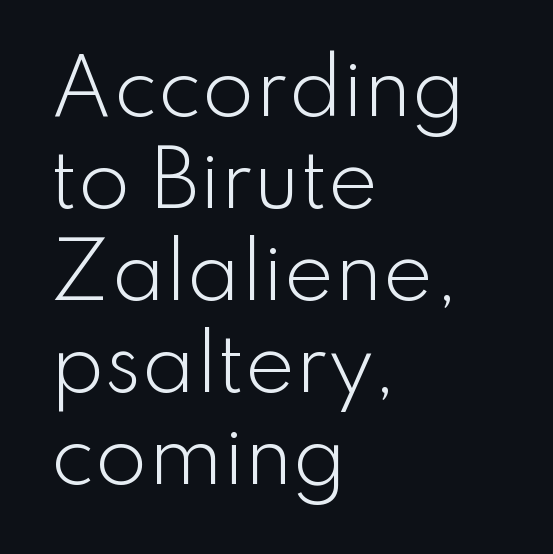
Q: Is the text bold? A: No.
Q: Is the text italic (slanted)? A: No, it is upright.
Q: Is the typeface a serif or a sans-serif typeface? A: Sans-serif.
Q: Is the text underlined? A: No.
Q: How is the paragraph aligned? A: Left-aligned.
Q: Is the spacing between letters normal or unusually wide? A: Normal.
Q: Width (condensed, normal, or wide)? A: Normal.
Q: Stroke contrast? A: Low.
Q: x-height? A: Small.
Q: Monospaced? A: No.
